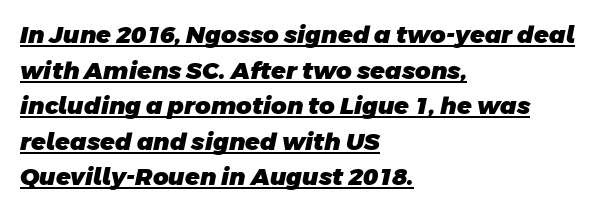
{"bold": "yes", "underline": "yes", "align": "left", "line_spacing": "normal", "line_spacing_ratio": 1.48, "letter_spacing": "normal", "letter_spacing_em": 0.0, "glyph_px": 24}
